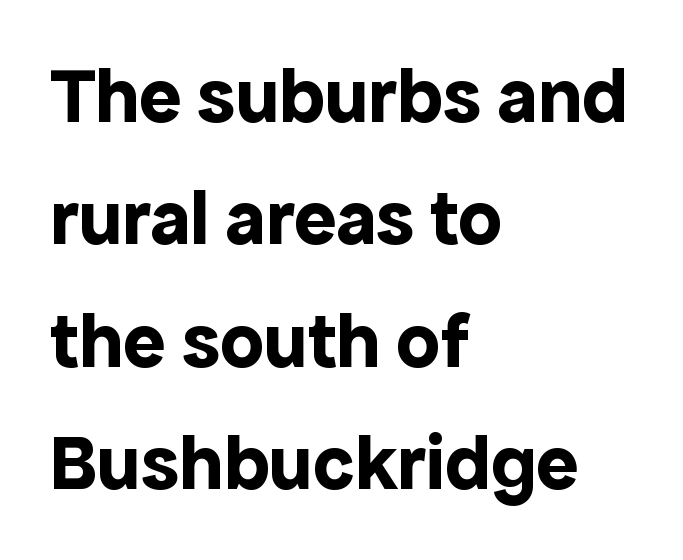
The image shows 79 px bold sans-serif type, upright; set left-aligned, normal line spacing (1.55x), normal letter spacing, not underlined; a medium x-height.
